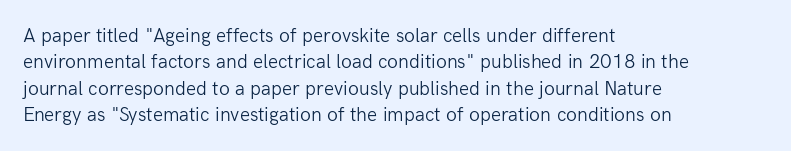
Q: Is the text bold? A: No.
Q: Is the text italic (slanted)? A: No, it is upright.
Q: Is the text underlined? A: No.
Q: How is the paragraph aligned? A: Left-aligned.
Q: Is the spacing between letters normal or unusually wide? A: Normal.
Q: Is the spacing between lines tight, normal or loose? A: Normal.
